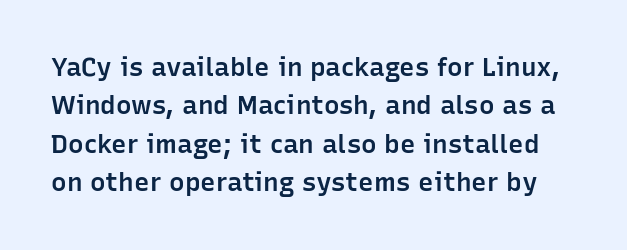
Baseline-to-baseline distance is the conventional proportion of letter height. A somewhat darkened texture: the type is semibold rather than bold. The words here are not underlined. These lines were composed using upright roman letters. Tracking here is standard; glyphs follow each other at the usual distance.
